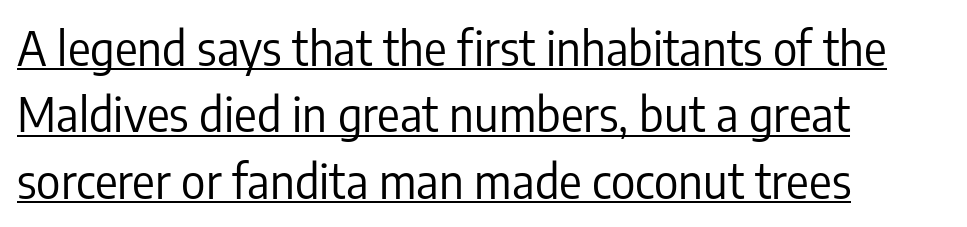
{"serif": "no", "italic": "no", "bold": "no", "weight": "regular", "width": "condensed", "stroke_contrast": "low", "x_height": "medium", "monospaced": "no", "underline": "yes", "align": "left", "line_spacing": "normal", "line_spacing_ratio": 1.41, "letter_spacing": "normal", "letter_spacing_em": 0.0, "glyph_px": 47}
